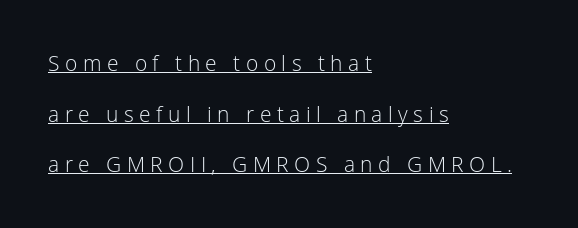
The image shows 21 px text type, upright; set left-aligned, loose line spacing (2.41x), unusually wide letter spacing (+0.26 em), underlined.
